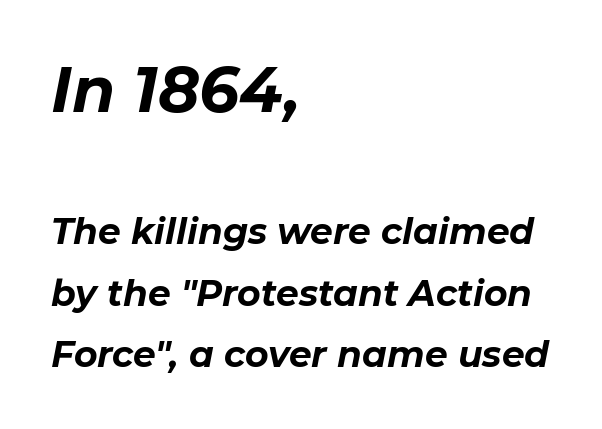
{"italic": "yes", "lean": "right", "slant_degrees": 11, "bold": "yes", "weight": "bold", "width": "normal", "stroke_contrast": "low", "x_height": "medium", "monospaced": "no", "underline": "no", "align": "left", "line_spacing_ratio": 1.71, "letter_spacing": "normal", "letter_spacing_em": 0.0, "larger_block": "first", "size_ratio": 1.75, "glyph_px": 63}
